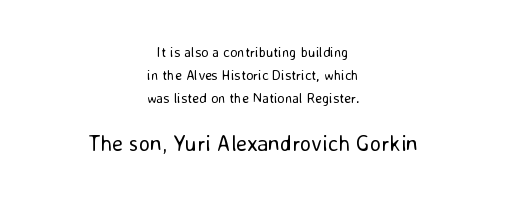
{"italic": "no", "bold": "no", "underline": "no", "align": "center", "line_spacing": "normal", "line_spacing_ratio": 1.63, "letter_spacing": "normal", "letter_spacing_em": 0.0, "larger_block": "second", "size_ratio": 1.57, "glyph_px": 22}
